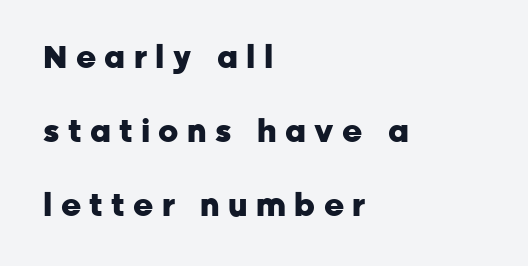
Q: Is the text bold? A: Yes.
Q: Is the text italic (slanted)? A: No, it is upright.
Q: Is the typeface a serif or a sans-serif typeface? A: Sans-serif.
Q: Is the text underlined? A: No.
Q: How is the paragraph aligned? A: Left-aligned.
Q: Is the spacing between letters normal or unusually wide? A: Unusually wide.
Q: Is the spacing between lines tight, normal or loose? A: Loose.
Q: Width (condensed, normal, or wide)? A: Normal.
Q: Stroke contrast? A: Low.
Q: x-height? A: Medium.
Q: Monospaced? A: No.
